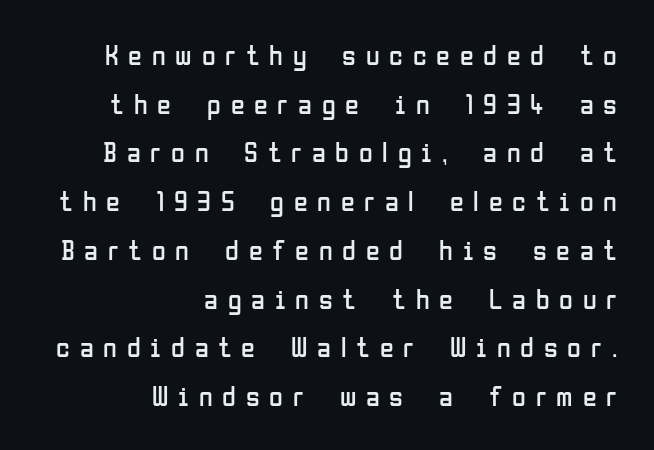
Q: Is the text bold? A: No.
Q: Is the text italic (slanted)? A: No, it is upright.
Q: Is the typeface a serif or a sans-serif typeface? A: Sans-serif.
Q: Is the text underlined? A: No.
Q: How is the paragraph aligned? A: Right-aligned.
Q: Is the spacing between letters normal or unusually wide? A: Unusually wide.
Q: Width (condensed, normal, or wide)? A: Condensed.
Q: Stroke contrast? A: Low.
Q: x-height? A: Medium.
Q: Monospaced? A: No.
